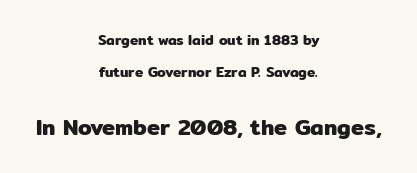
{"italic": "no", "underline": "no", "align": "center", "line_spacing": "loose", "line_spacing_ratio": 2.26, "letter_spacing": "normal", "letter_spacing_em": 0.0, "larger_block": "second", "size_ratio": 1.57, "glyph_px": 22}
